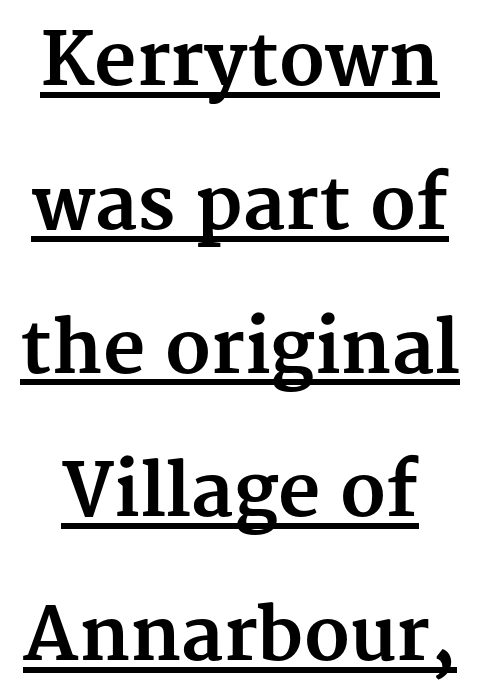
{"serif": "yes", "italic": "no", "bold": "yes", "weight": "bold", "width": "normal", "stroke_contrast": "medium", "x_height": "medium", "monospaced": "no", "underline": "yes", "line_spacing": "loose", "line_spacing_ratio": 1.97, "letter_spacing": "normal", "letter_spacing_em": 0.0, "glyph_px": 73}
